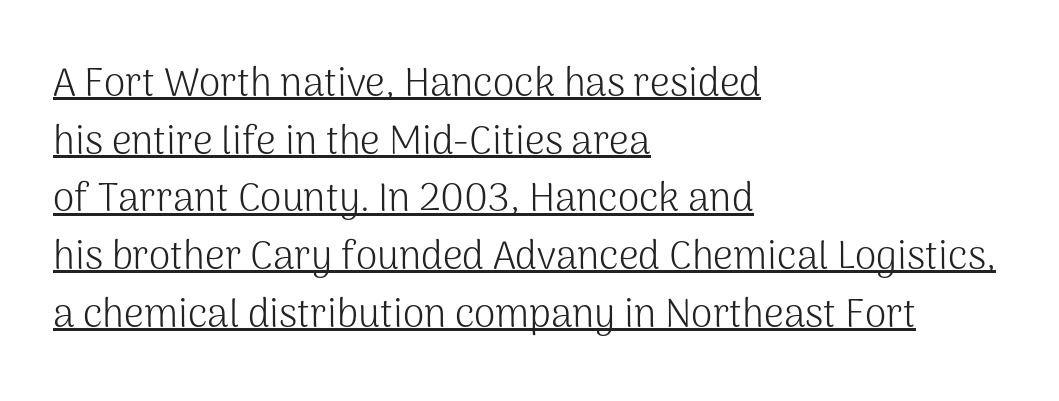
The image shows 39 px light sans-serif type, upright; set left-aligned, normal line spacing (1.48x), normal letter spacing, underlined; medium stroke contrast and a medium x-height.
